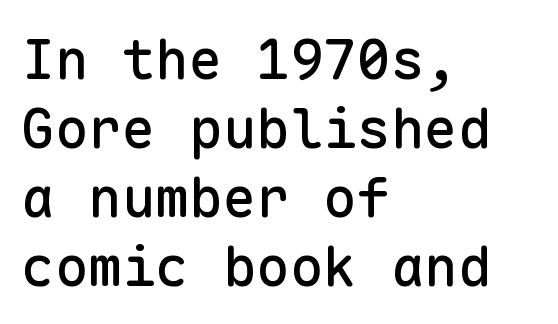
The image shows 56 px sans-serif type, upright, monospaced; set left-aligned, line spacing 1.23x, normal letter spacing, not underlined; low stroke contrast and a medium x-height.
